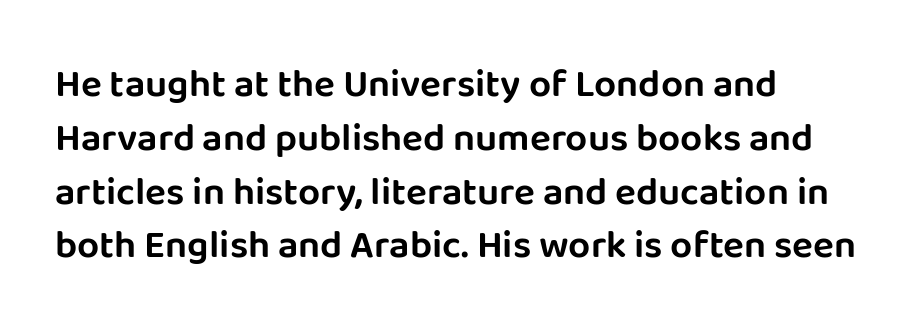
Q: Is the text italic (slanted)? A: No, it is upright.
Q: Is the typeface a serif or a sans-serif typeface? A: Sans-serif.
Q: Is the text underlined? A: No.
Q: How is the paragraph aligned? A: Left-aligned.
Q: Is the spacing between letters normal or unusually wide? A: Normal.
Q: Is the spacing between lines tight, normal or loose? A: Normal.
Q: Width (condensed, normal, or wide)? A: Normal.
Q: Stroke contrast? A: Low.
Q: x-height? A: Large.
Q: Monospaced? A: No.
